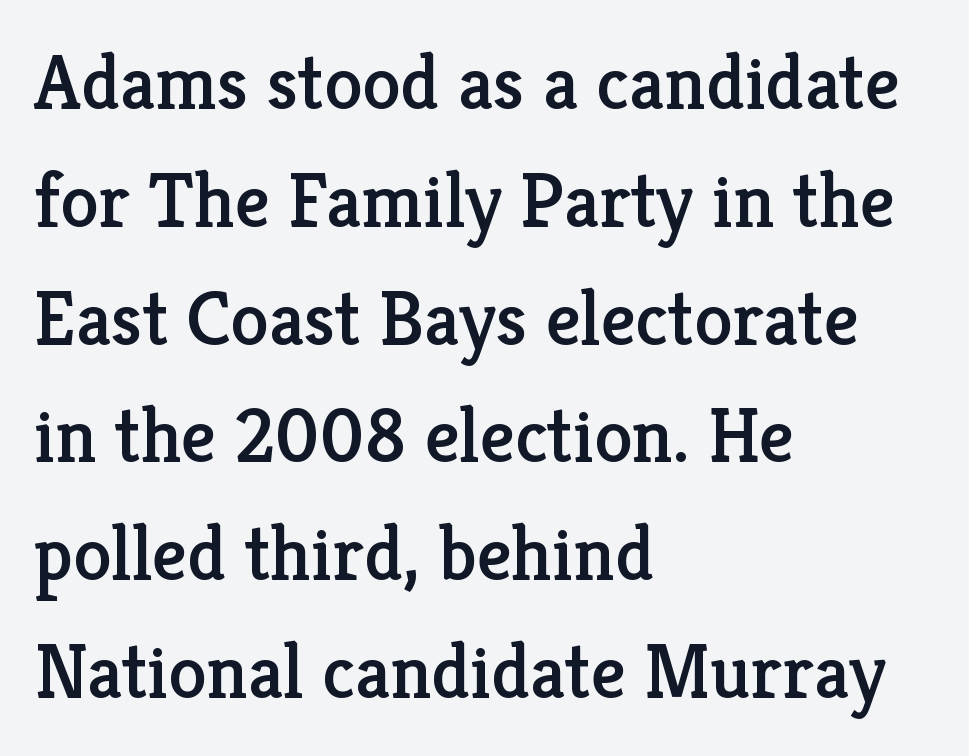
Q: Is the text italic (slanted)? A: No, it is upright.
Q: Is the typeface a serif or a sans-serif typeface? A: Serif.
Q: Is the text underlined? A: No.
Q: How is the paragraph aligned? A: Left-aligned.
Q: Is the spacing between letters normal or unusually wide? A: Normal.
Q: Is the spacing between lines tight, normal or loose? A: Normal.
Q: Width (condensed, normal, or wide)? A: Normal.
Q: Stroke contrast? A: Low.
Q: x-height? A: Medium.
Q: Monospaced? A: No.
